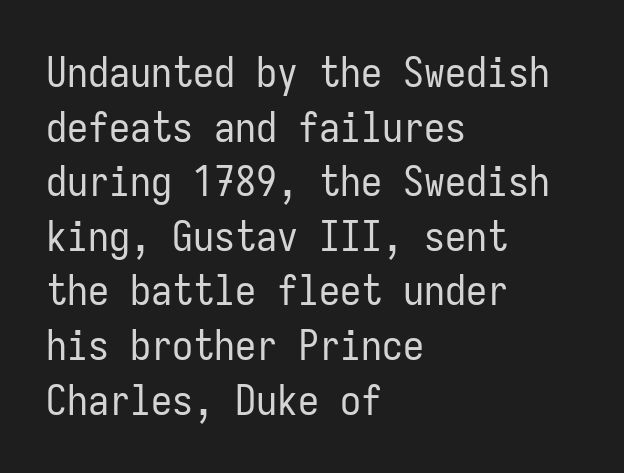
Stroke thickness stays within the range of a standard reading face or lighter. Spacing between characters is what you'd get straight out of the box. The typography opts for an upright posture over an oblique one. You can tell from the bare stems that sans-serif type was used. Notice how the passage keeps a crisp vertical edge on the left only.
